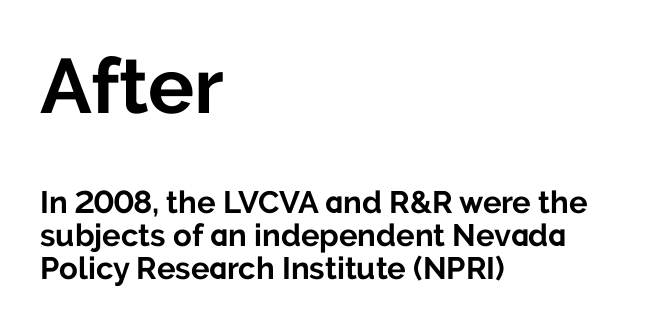
The image shows 77 px bold sans-serif type, upright; set left-aligned, tight line spacing (1.06x), normal letter spacing, not underlined; the first (top) block is 2.48x larger; low stroke contrast and a medium x-height.
